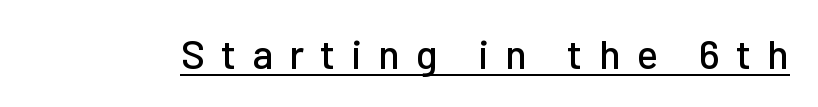
Q: Is the text italic (slanted)? A: No, it is upright.
Q: Is the typeface a serif or a sans-serif typeface? A: Sans-serif.
Q: Is the text underlined? A: Yes.
Q: Is the spacing between letters normal or unusually wide? A: Unusually wide.
Q: Width (condensed, normal, or wide)? A: Normal.
Q: Stroke contrast? A: Low.
Q: x-height? A: Medium.
Q: Monospaced? A: No.
